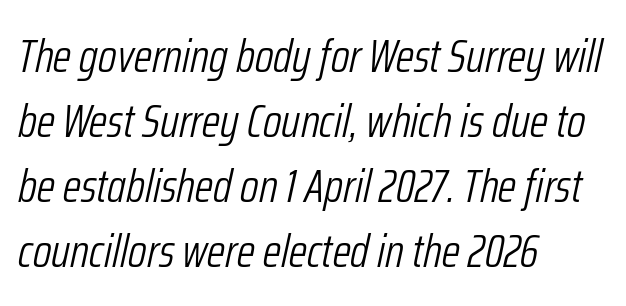
Q: Is the text bold? A: No.
Q: Is the text italic (slanted)? A: Yes, it leans right by about 12 degrees.
Q: Is the text underlined? A: No.
Q: How is the paragraph aligned? A: Left-aligned.
Q: Is the spacing between letters normal or unusually wide? A: Normal.
Q: Is the spacing between lines tight, normal or loose? A: Normal.
Q: Width (condensed, normal, or wide)? A: Condensed.
Q: Stroke contrast? A: Low.
Q: x-height? A: Medium.
Q: Monospaced? A: No.
